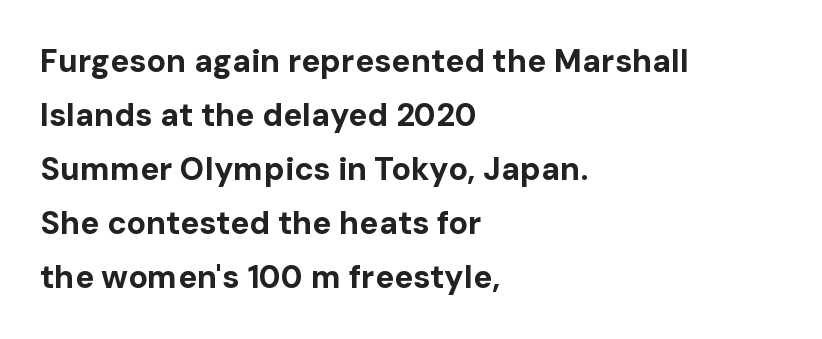
Here the designer chose a conventional face with non-uniform glyph widths. The block of text has a typical density, with ordinary space between rows. Heavy, bold letterforms. A clean baseline with only descenders dipping below it. Quick note: not italic, upright.
